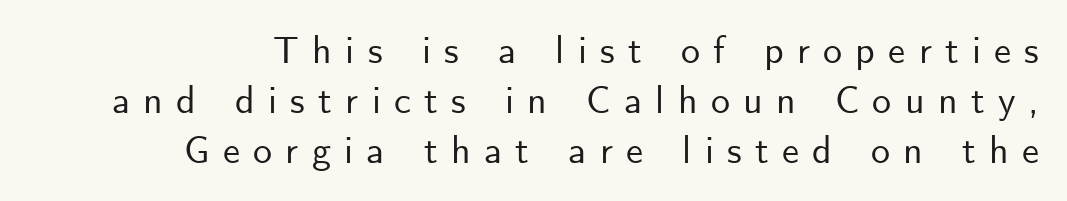
The image shows 38 px sans-serif type, upright; set right-aligned, normal line spacing (1.31x), unusually wide letter spacing (+0.35 em), not underlined; low stroke contrast and a small x-height.
